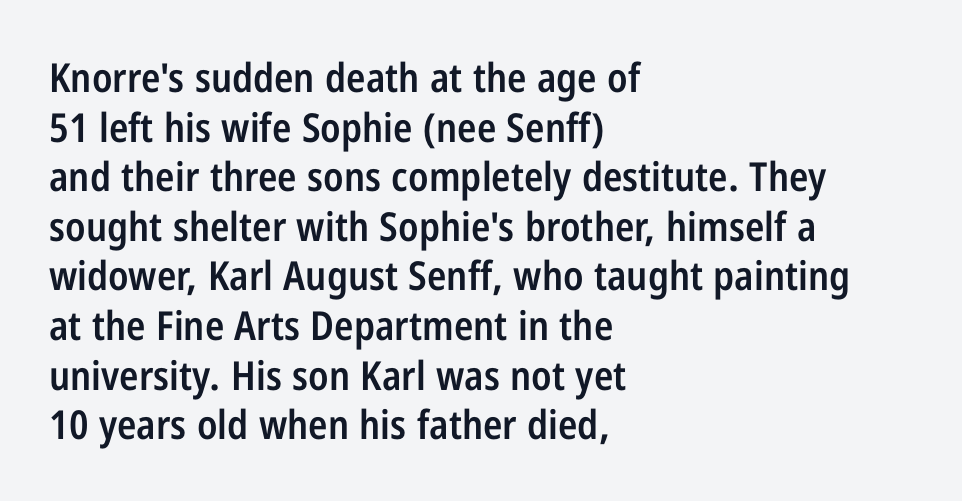
The image shows 40 px semibold, condensed sans-serif type, upright; set left-aligned, line spacing 1.24x, normal letter spacing, not underlined; low stroke contrast and a medium x-height.
